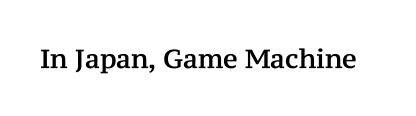
Is there any slant? The stems are plumb. Descenders are the only things crossing below the line. The line texture is even and compact thanks to regular tracking.
